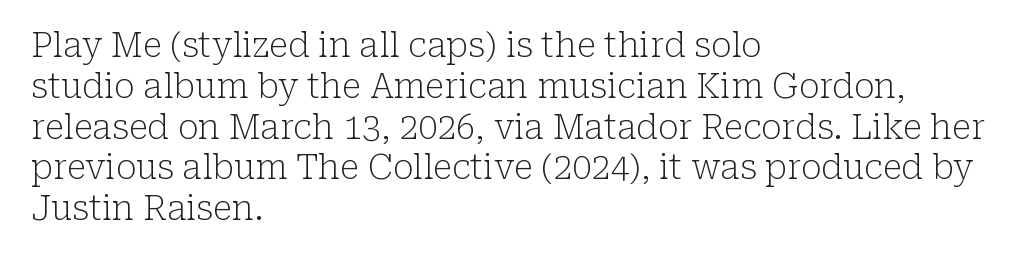
Q: Is the text bold? A: No.
Q: Is the text italic (slanted)? A: No, it is upright.
Q: Is the typeface a serif or a sans-serif typeface? A: Serif.
Q: Is the text underlined? A: No.
Q: How is the paragraph aligned? A: Left-aligned.
Q: Is the spacing between letters normal or unusually wide? A: Normal.
Q: Width (condensed, normal, or wide)? A: Normal.
Q: Stroke contrast? A: Low.
Q: x-height? A: Medium.
Q: Monospaced? A: No.
